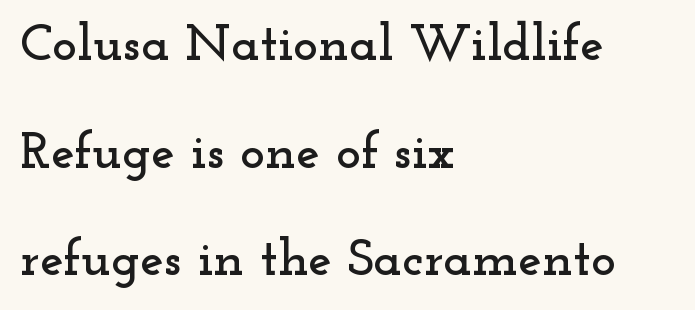
The image shows 53 px wide serif type, upright; set left-aligned, loose line spacing (2.03x), normal letter spacing, not underlined; low stroke contrast and a small x-height.
